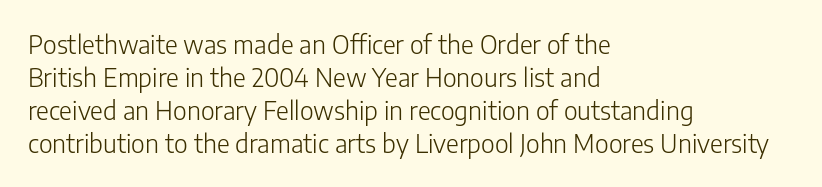
The setting favours the left margin, as ordinary paragraphs usually do. The letters stand upright; this is a roman face. Does the leading feel generous? No, just average. The passage shown has conventional tracking throughout. Each stroke keeps to a modest, everyday thickness or less.
